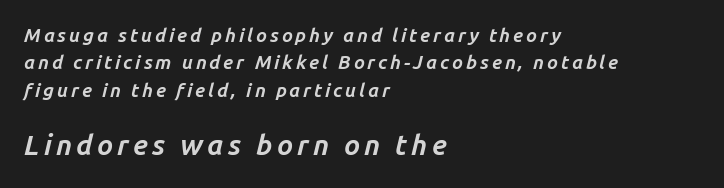
Q: Is the text bold? A: Yes.
Q: Is the text italic (slanted)? A: Yes, it leans right by about 14 degrees.
Q: Is the text underlined? A: No.
Q: How is the paragraph aligned? A: Left-aligned.
Q: Is the spacing between lines tight, normal or loose? A: Normal.
Q: Which block of text is set in a larger size, the first (top) or the second (bottom)? A: The second (bottom) one.
Q: Width (condensed, normal, or wide)? A: Normal.
Q: Stroke contrast? A: Low.
Q: x-height? A: Medium.
Q: Monospaced? A: No.
